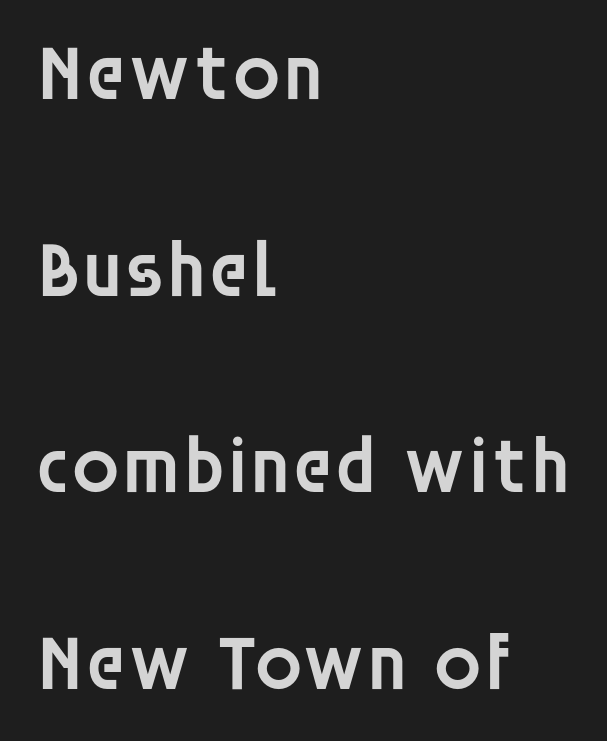
{"serif": "no", "italic": "no", "bold": "semi", "weight": "semibold", "width": "normal", "stroke_contrast": "low", "x_height": "large", "monospaced": "no", "underline": "no", "align": "left", "line_spacing": "loose", "line_spacing_ratio": 2.49, "letter_spacing": "normal", "letter_spacing_em": 0.0, "glyph_px": 79}
